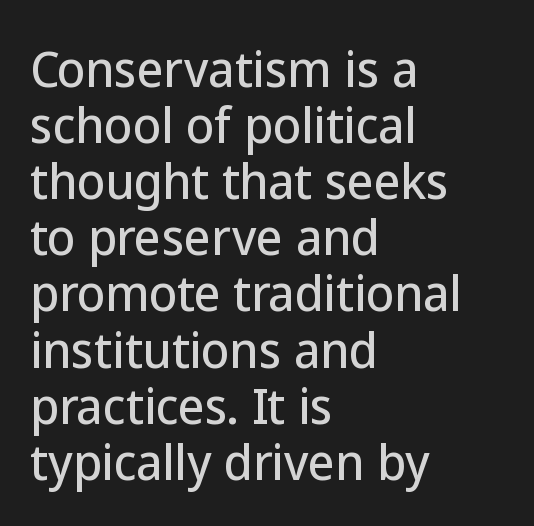
Q: Is the text italic (slanted)? A: No, it is upright.
Q: Is the typeface a serif or a sans-serif typeface? A: Sans-serif.
Q: Is the text underlined? A: No.
Q: How is the paragraph aligned? A: Left-aligned.
Q: Is the spacing between letters normal or unusually wide? A: Normal.
Q: Width (condensed, normal, or wide)? A: Normal.
Q: Stroke contrast? A: Low.
Q: x-height? A: Medium.
Q: Monospaced? A: No.
